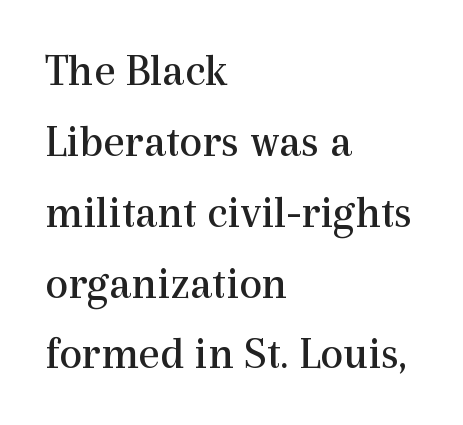
Q: Is the text bold? A: No.
Q: Is the text italic (slanted)? A: No, it is upright.
Q: Is the typeface a serif or a sans-serif typeface? A: Serif.
Q: Is the text underlined? A: No.
Q: How is the paragraph aligned? A: Left-aligned.
Q: Is the spacing between letters normal or unusually wide? A: Normal.
Q: Is the spacing between lines tight, normal or loose? A: Normal.
Q: Width (condensed, normal, or wide)? A: Normal.
Q: x-height? A: Medium.
Q: Monospaced? A: No.
